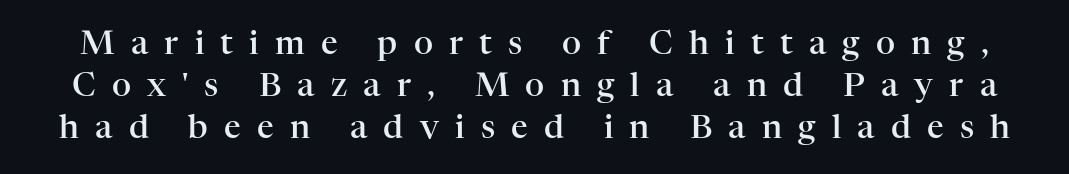
{"serif": "yes", "italic": "no", "bold": "semi", "weight": "semibold", "width": "normal", "stroke_contrast": "high", "x_height": "medium", "monospaced": "no", "underline": "no", "line_spacing": "normal", "line_spacing_ratio": 1.27, "letter_spacing": "wide", "letter_spacing_em": 0.49, "glyph_px": 33}
